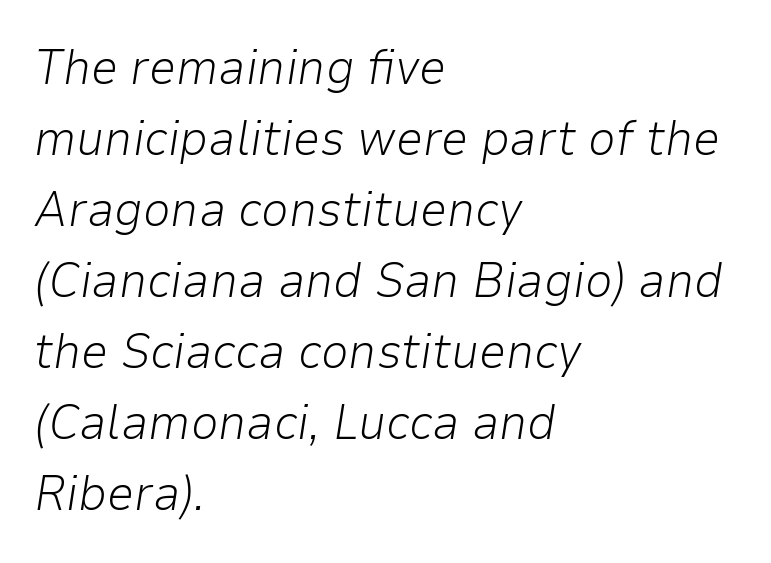
The image shows 49 px light type, italic (leaning right); set left-aligned, normal line spacing (1.45x), normal letter spacing, not underlined; low stroke contrast and a medium x-height.
